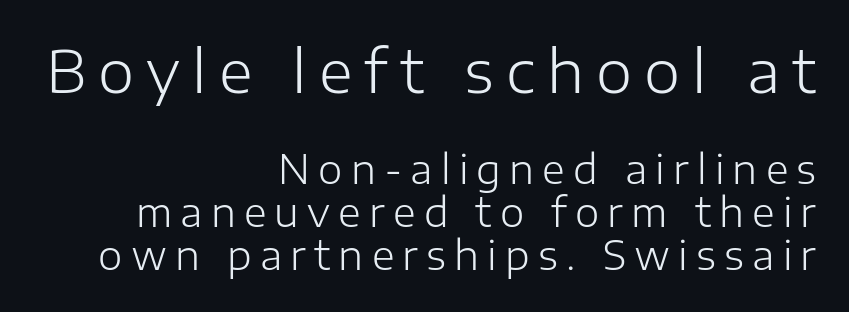
The image shows 58 px light sans-serif type, upright; set right-aligned, tight line spacing (1.1x), unusually wide letter spacing (+0.21 em), not underlined; the first (top) block is 1.49x larger; low stroke contrast and a medium x-height.
